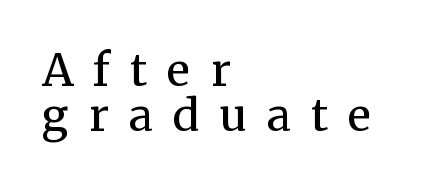
Q: Is the text bold? A: No.
Q: Is the text italic (slanted)? A: No, it is upright.
Q: Is the typeface a serif or a sans-serif typeface? A: Serif.
Q: Is the text underlined? A: No.
Q: How is the paragraph aligned? A: Left-aligned.
Q: Is the spacing between letters normal or unusually wide? A: Unusually wide.
Q: Is the spacing between lines tight, normal or loose? A: Tight.
Q: Width (condensed, normal, or wide)? A: Normal.
Q: Stroke contrast? A: Medium.
Q: x-height? A: Medium.
Q: Monospaced? A: No.
